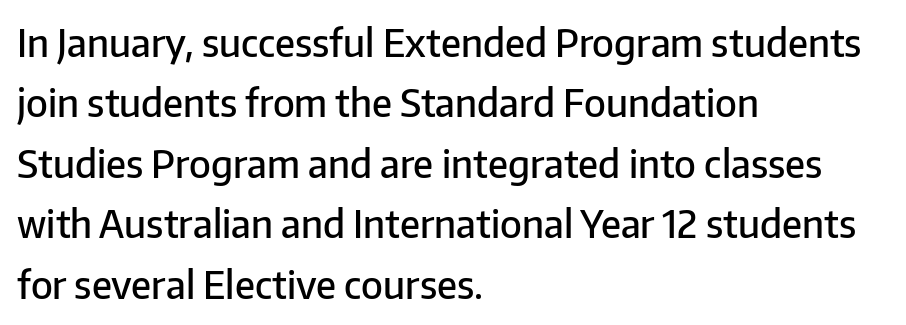
The image shows 38 px semibold sans-serif type, upright; set left-aligned, normal line spacing (1.59x), normal letter spacing, not underlined; low stroke contrast and a medium x-height.
